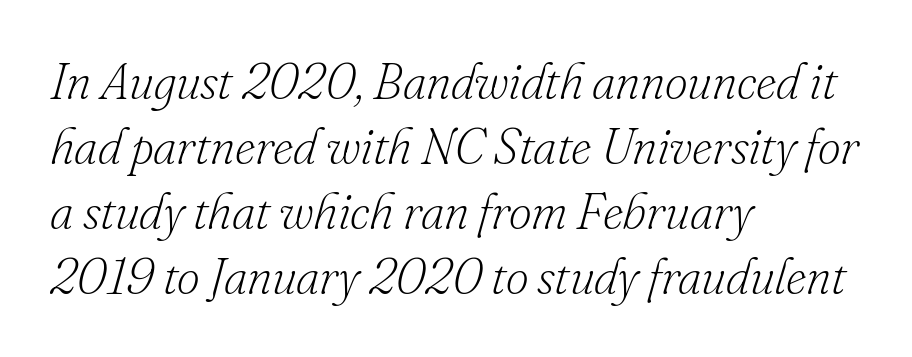
{"serif": "yes", "italic": "yes", "lean": "right", "slant_degrees": 16, "bold": "no", "weight": "light", "width": "normal", "stroke_contrast": "low", "x_height": "small", "monospaced": "no", "underline": "no", "align": "left", "line_spacing": "normal", "line_spacing_ratio": 1.3, "letter_spacing": "normal", "letter_spacing_em": 0.0, "glyph_px": 50}
